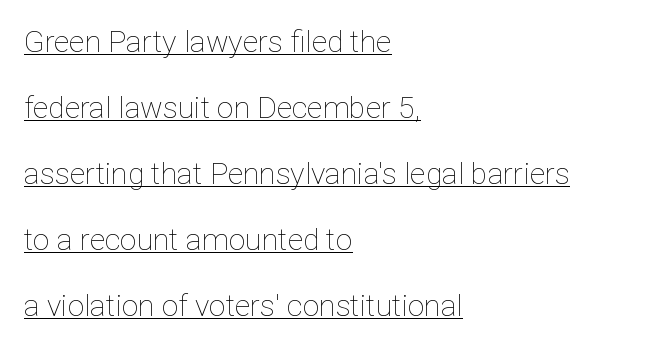
The image shows 30 px thin type, upright; set left-aligned, loose line spacing (2.2x), normal letter spacing, underlined; low stroke contrast and a medium x-height.
